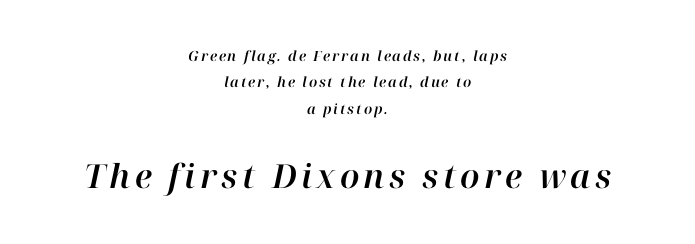
Q: Is the text italic (slanted)? A: Yes, it leans right by about 12 degrees.
Q: Is the text underlined? A: No.
Q: How is the paragraph aligned? A: Centered.
Q: Which block of text is set in a larger size, the first (top) or the second (bottom)? A: The second (bottom) one.
Q: Width (condensed, normal, or wide)? A: Normal.
Q: Stroke contrast? A: High.
Q: x-height? A: Medium.
Q: Monospaced? A: No.
